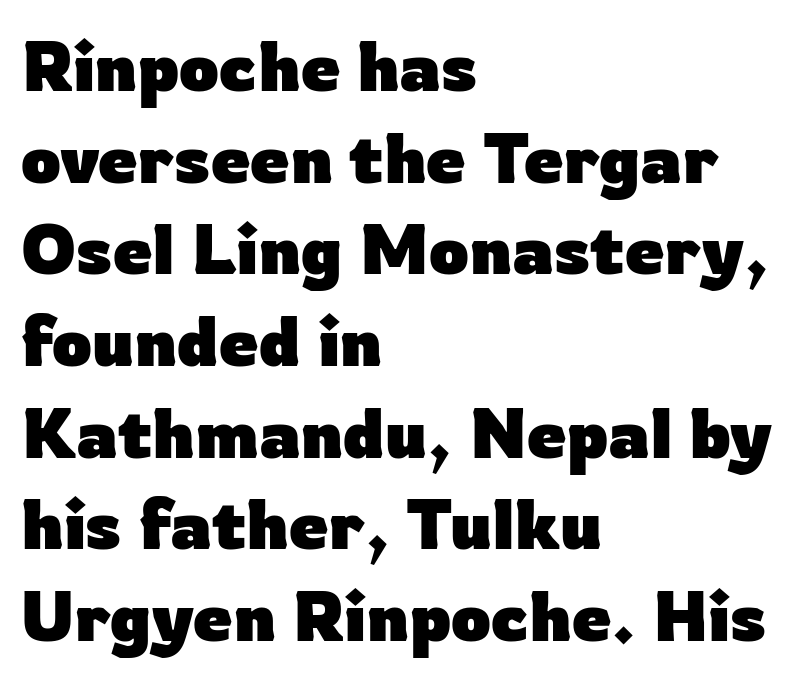
Q: Is the text bold? A: Yes.
Q: Is the text italic (slanted)? A: No, it is upright.
Q: Is the typeface a serif or a sans-serif typeface? A: Sans-serif.
Q: Is the text underlined? A: No.
Q: How is the paragraph aligned? A: Left-aligned.
Q: Is the spacing between letters normal or unusually wide? A: Normal.
Q: Is the spacing between lines tight, normal or loose? A: Normal.
Q: Width (condensed, normal, or wide)? A: Normal.
Q: Stroke contrast? A: Low.
Q: x-height? A: Medium.
Q: Monospaced? A: No.
